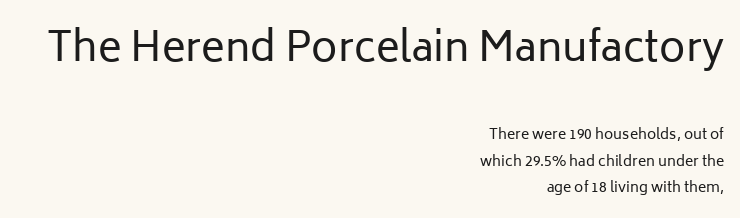
This rendering uses right alignment, leaving the left contour irregular. Vertical strokes here are truly vertical. The line texture is even and compact thanks to regular tracking. Summary of weight: not heavy and not bold. Classification — sans serif. These lines are rendered in a variable-pitch font.
